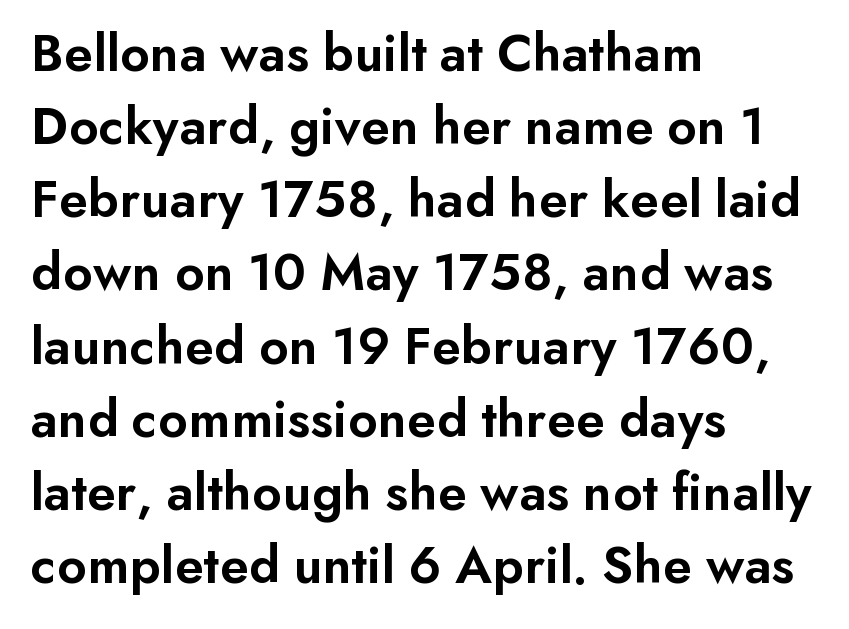
Q: Is the text bold? A: Semi-bold.
Q: Is the text italic (slanted)? A: No, it is upright.
Q: Is the typeface a serif or a sans-serif typeface? A: Sans-serif.
Q: Is the text underlined? A: No.
Q: How is the paragraph aligned? A: Left-aligned.
Q: Is the spacing between letters normal or unusually wide? A: Normal.
Q: Is the spacing between lines tight, normal or loose? A: Normal.
Q: Width (condensed, normal, or wide)? A: Normal.
Q: Stroke contrast? A: Low.
Q: x-height? A: Small.
Q: Monospaced? A: No.
